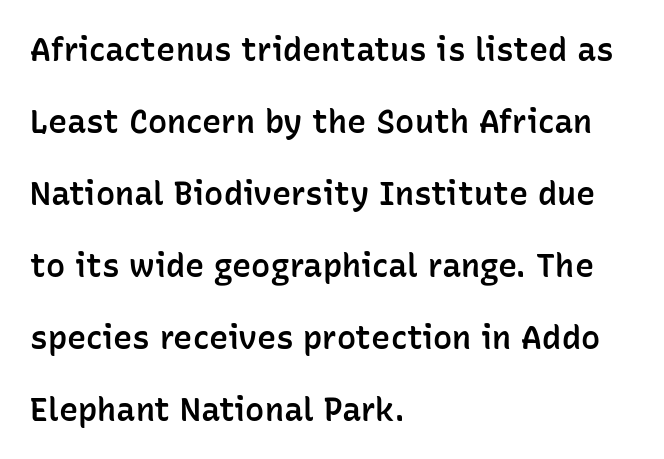
The image shows 32 px semibold sans-serif type, upright; set left-aligned, loose line spacing (2.25x), normal letter spacing, not underlined; low stroke contrast and a medium x-height.
